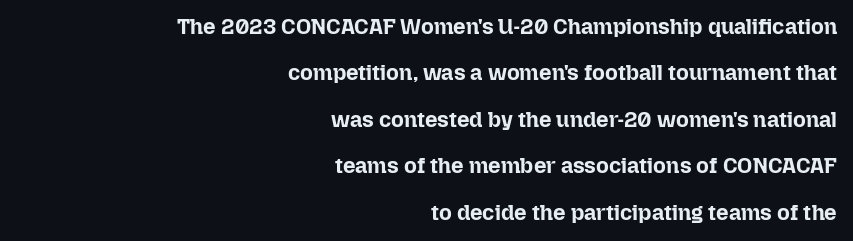
{"italic": "no", "bold": "yes", "underline": "no", "align": "right", "line_spacing": "loose", "line_spacing_ratio": 2.11, "letter_spacing": "normal", "letter_spacing_em": 0.0, "glyph_px": 22}
